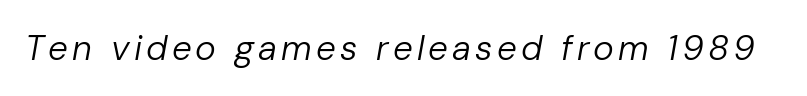
The image shows 35 px regular-weight type, italic (leaning right); set not underlined; low stroke contrast and a medium x-height.
